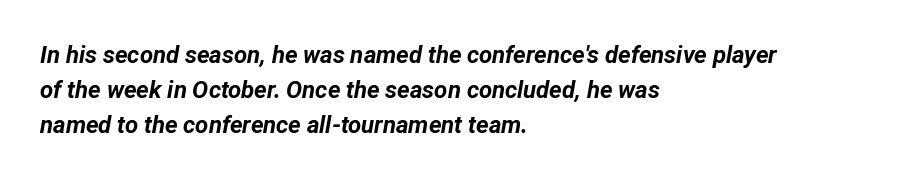
{"italic": "yes", "lean": "right", "slant_degrees": 12, "bold": "yes", "underline": "no", "align": "left", "line_spacing": "normal", "line_spacing_ratio": 1.46, "letter_spacing": "normal", "letter_spacing_em": 0.0, "glyph_px": 24}
